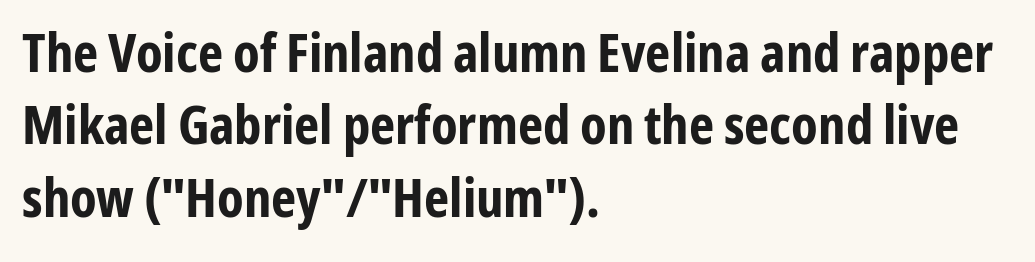
Q: Is the text bold? A: Yes.
Q: Is the text italic (slanted)? A: No, it is upright.
Q: Is the typeface a serif or a sans-serif typeface? A: Sans-serif.
Q: Is the text underlined? A: No.
Q: How is the paragraph aligned? A: Left-aligned.
Q: Is the spacing between letters normal or unusually wide? A: Normal.
Q: Is the spacing between lines tight, normal or loose? A: Normal.
Q: Width (condensed, normal, or wide)? A: Condensed.
Q: Stroke contrast? A: Low.
Q: x-height? A: Medium.
Q: Monospaced? A: No.
